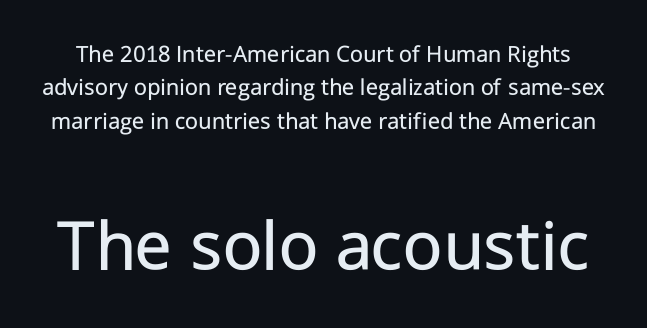
The image shows 76 px regular-weight sans-serif type, upright; set normal line spacing (1.34x), normal letter spacing, not underlined; the second (bottom) block is 3.04x larger; low stroke contrast and a medium x-height.
